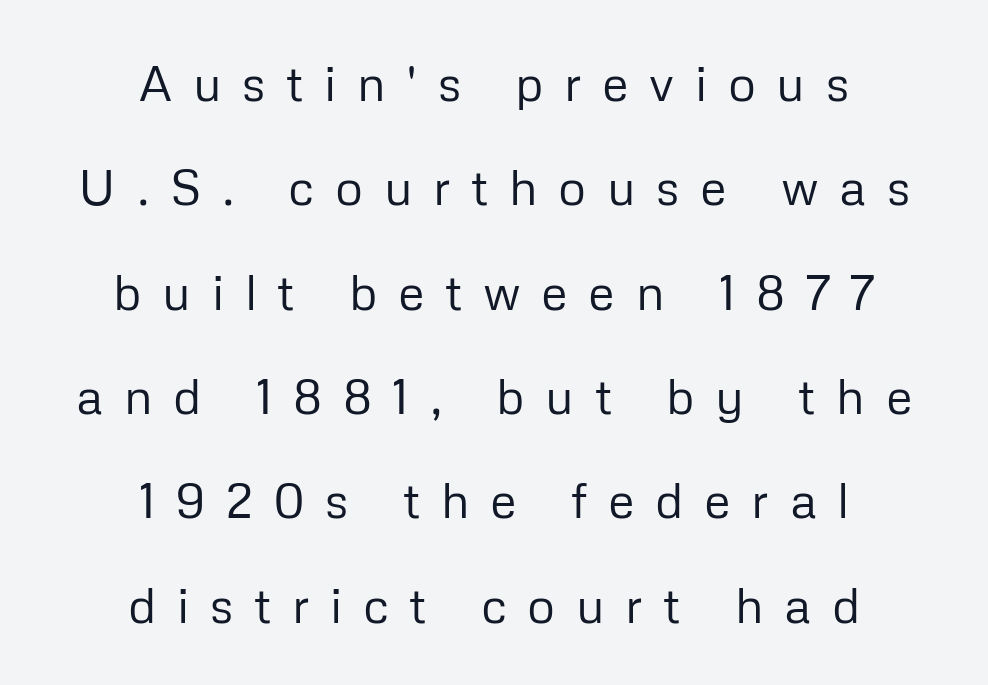
Casual observation: everything's sitting right in the middle. The designer went with a sans here, leaving each stem footless. It's the straight-up-and-down kind of type. Decoration check: the copy has no underline. The letters advance in unequal steps, a hallmark of proportional type. Weight: in the light-to-regular range.
